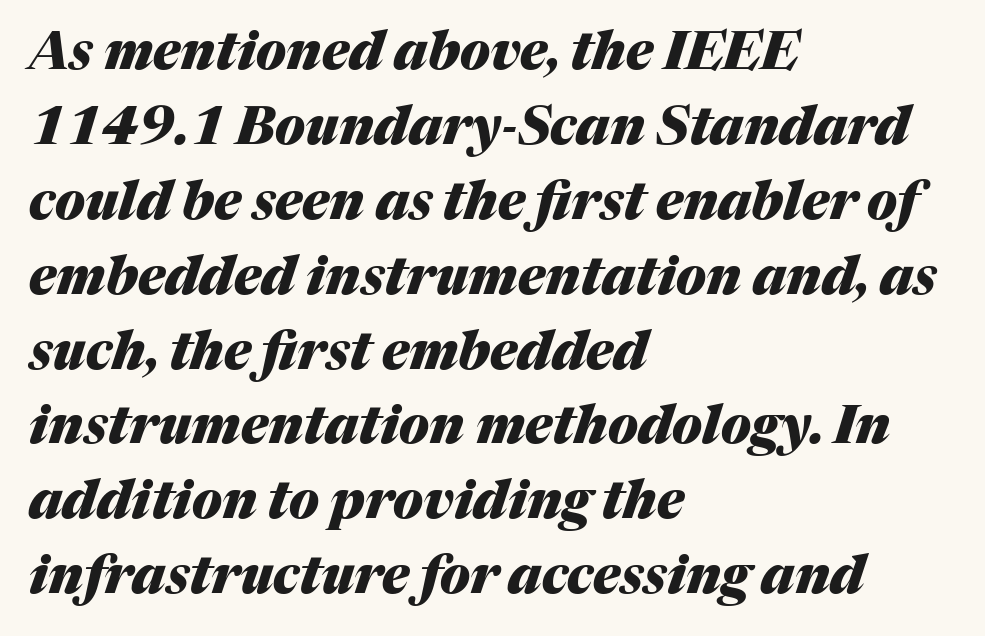
{"italic": "yes", "lean": "right", "slant_degrees": 17, "bold": "yes", "weight": "heavy", "width": "normal", "stroke_contrast": "medium", "x_height": "medium", "monospaced": "no", "underline": "no", "align": "left", "line_spacing": "normal", "line_spacing_ratio": 1.44, "letter_spacing": "normal", "letter_spacing_em": 0.0, "glyph_px": 52}
